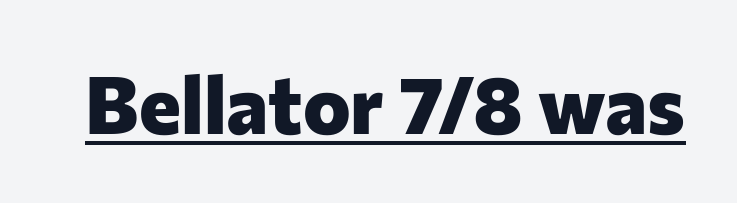
Q: Is the text bold? A: Yes.
Q: Is the text italic (slanted)? A: No, it is upright.
Q: Is the typeface a serif or a sans-serif typeface? A: Sans-serif.
Q: Is the text underlined? A: Yes.
Q: Is the spacing between letters normal or unusually wide? A: Normal.
Q: Width (condensed, normal, or wide)? A: Normal.
Q: Stroke contrast? A: Low.
Q: x-height? A: Medium.
Q: Monospaced? A: No.
